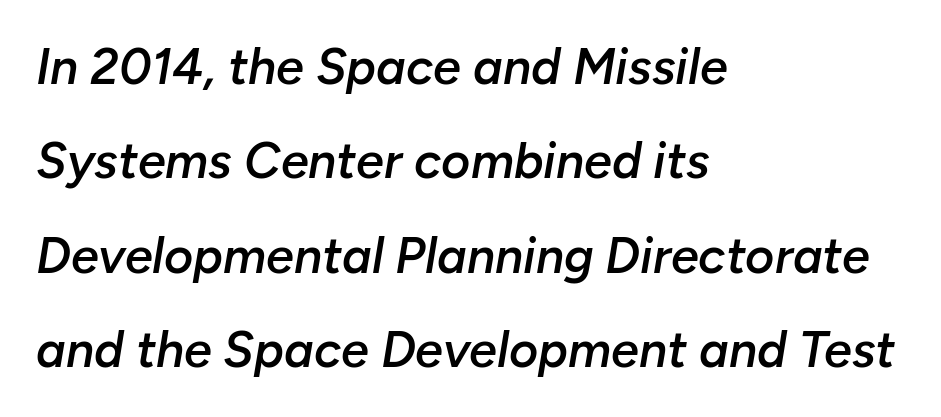
Slant detected: the letters are inclined. This sample uses plain, unmodified letter spacing. A typesetter would call this proportional, since set widths differ per character. Underlining? Definitely not there. The paragraph shown leans on its left margin. A semibold gives these letters moderate extra thickness, short of bold.
